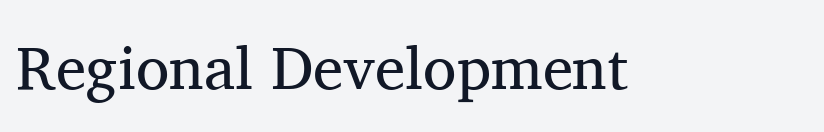
The image shows 61 px regular-weight serif type, upright; set normal letter spacing, not underlined; medium stroke contrast and a medium x-height.
